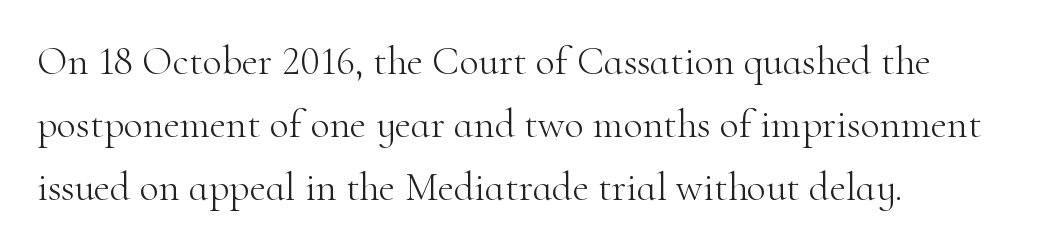
The image shows 40 px light serif type, upright; set left-aligned, normal line spacing (1.58x), normal letter spacing, not underlined; high stroke contrast and a small x-height.
